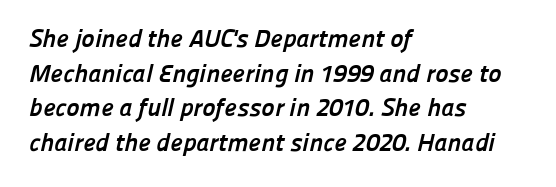
The image shows 25 px bold type; set left-aligned, normal line spacing (1.39x), normal letter spacing, not underlined.
